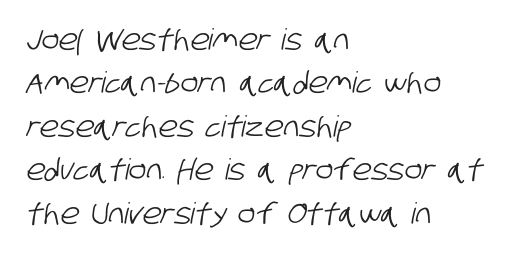
The image shows 29 px condensed sans-serif type; set left-aligned, normal line spacing (1.5x), normal letter spacing, not underlined; low stroke contrast and a large x-height.
